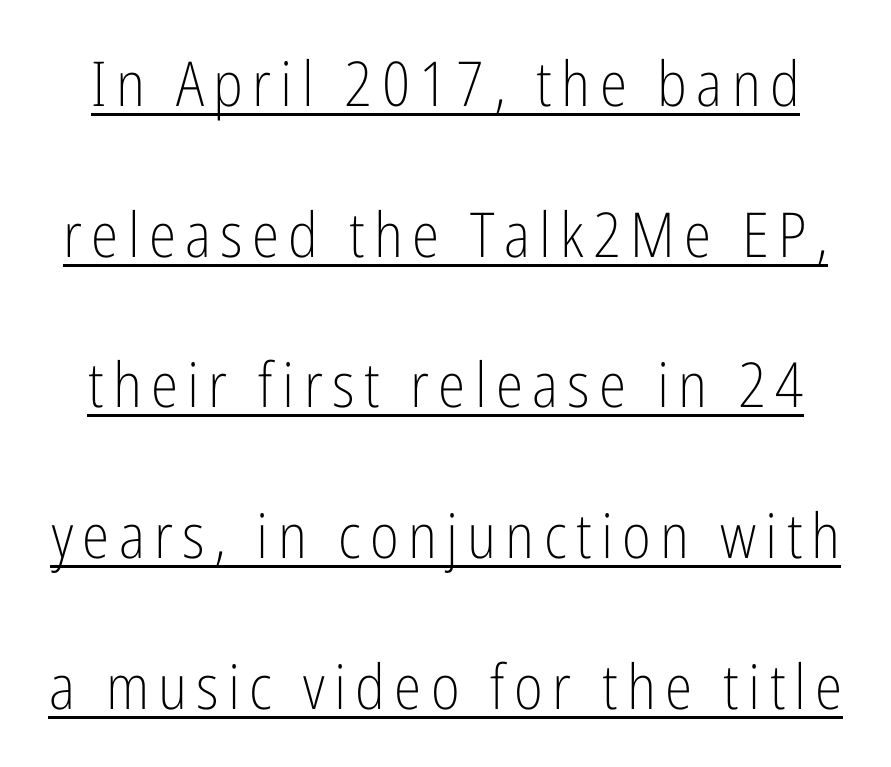
Q: Is the text bold? A: No.
Q: Is the text italic (slanted)? A: No, it is upright.
Q: Is the typeface a serif or a sans-serif typeface? A: Sans-serif.
Q: Is the text underlined? A: Yes.
Q: Is the spacing between lines tight, normal or loose? A: Loose.
Q: Width (condensed, normal, or wide)? A: Condensed.
Q: Stroke contrast? A: Low.
Q: x-height? A: Medium.
Q: Monospaced? A: No.
